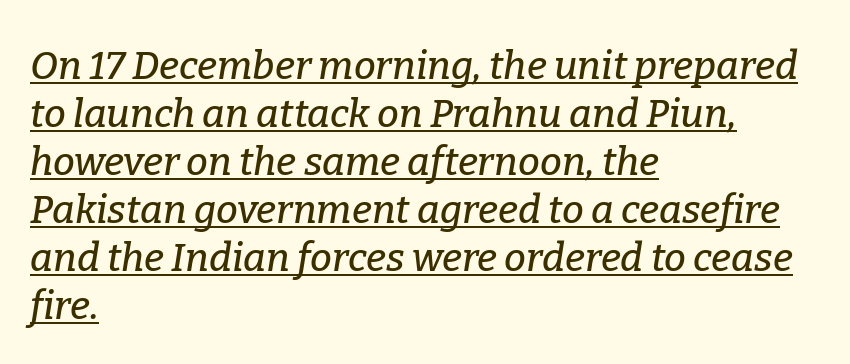
Q: Is the text italic (slanted)? A: Yes, it leans right by about 9 degrees.
Q: Is the typeface a serif or a sans-serif typeface? A: Serif.
Q: Is the text underlined? A: Yes.
Q: How is the paragraph aligned? A: Left-aligned.
Q: Is the spacing between letters normal or unusually wide? A: Normal.
Q: Width (condensed, normal, or wide)? A: Normal.
Q: Stroke contrast? A: Low.
Q: x-height? A: Medium.
Q: Monospaced? A: No.
